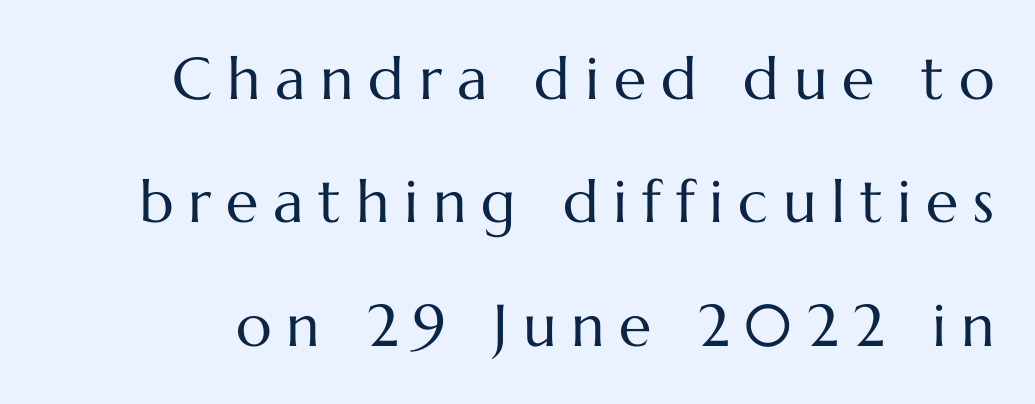
The image shows 59 px regular-weight type, upright; set loose line spacing (2.09x), unusually wide letter spacing (+0.25 em), not underlined; medium stroke contrast and a medium x-height.
